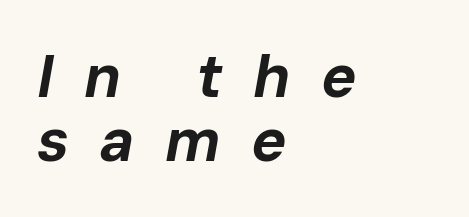
The image shows 60 px bold type, italic (leaning right); set left-aligned, tight line spacing (1.06x), unusually wide letter spacing (+0.5 em), not underlined; low stroke contrast and a medium x-height.
